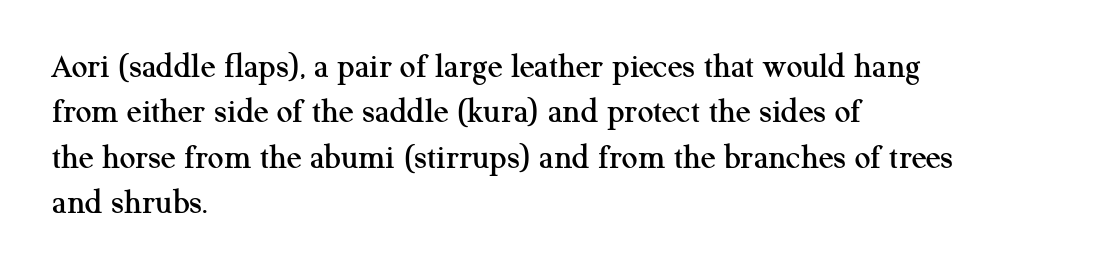
Q: Is the text italic (slanted)? A: No, it is upright.
Q: Is the typeface a serif or a sans-serif typeface? A: Serif.
Q: Is the text underlined? A: No.
Q: How is the paragraph aligned? A: Left-aligned.
Q: Is the spacing between letters normal or unusually wide? A: Normal.
Q: Is the spacing between lines tight, normal or loose? A: Normal.
Q: Width (condensed, normal, or wide)? A: Normal.
Q: Stroke contrast? A: Medium.
Q: x-height? A: Medium.
Q: Monospaced? A: No.
